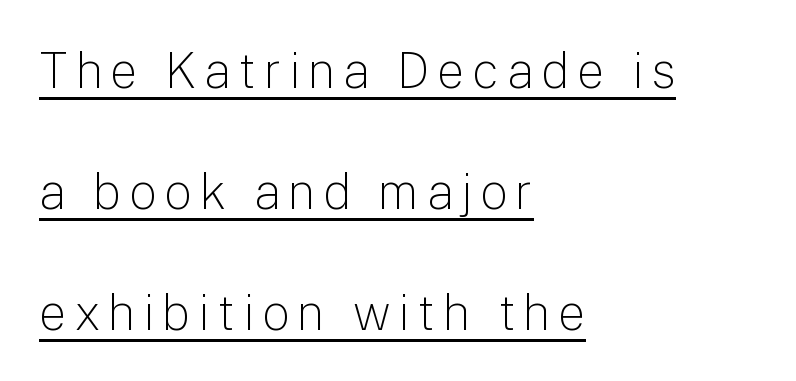
The image shows 49 px light sans-serif type, upright; set left-aligned, loose line spacing (2.47x), underlined; low stroke contrast and a medium x-height.
